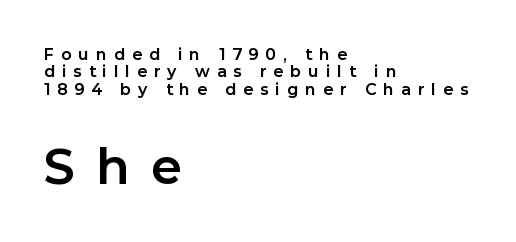
Q: Is the text bold? A: Yes.
Q: Is the text italic (slanted)? A: No, it is upright.
Q: Is the typeface a serif or a sans-serif typeface? A: Sans-serif.
Q: Is the text underlined? A: No.
Q: How is the paragraph aligned? A: Left-aligned.
Q: Is the spacing between letters normal or unusually wide? A: Unusually wide.
Q: Is the spacing between lines tight, normal or loose? A: Tight.
Q: Which block of text is set in a larger size, the first (top) or the second (bottom)? A: The second (bottom) one.
Q: Width (condensed, normal, or wide)? A: Normal.
Q: Stroke contrast? A: Low.
Q: x-height? A: Medium.
Q: Monospaced? A: No.
